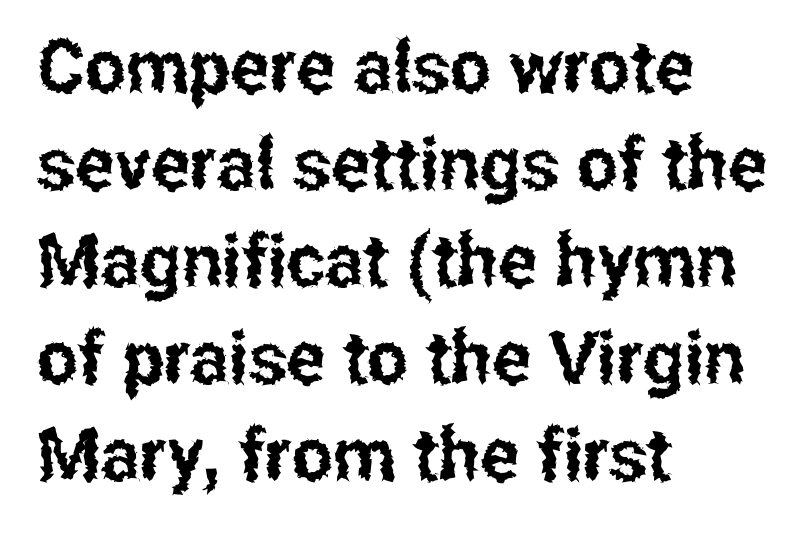
What kind of face is this? One without serifs — a sans. Interline gaps are of average width in this sample. The axis of the letterforms is exactly vertical. Glyph-to-glyph distance matches everyday printed text.
